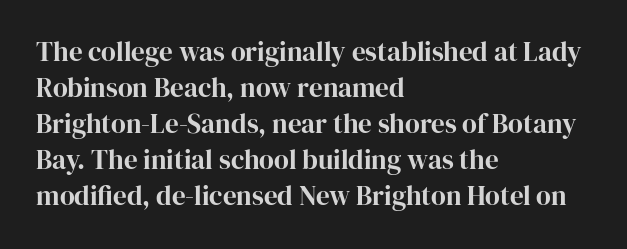
Q: Is the text italic (slanted)? A: No, it is upright.
Q: Is the text underlined? A: No.
Q: How is the paragraph aligned? A: Left-aligned.
Q: Is the spacing between letters normal or unusually wide? A: Normal.
Q: Is the spacing between lines tight, normal or loose? A: Normal.
